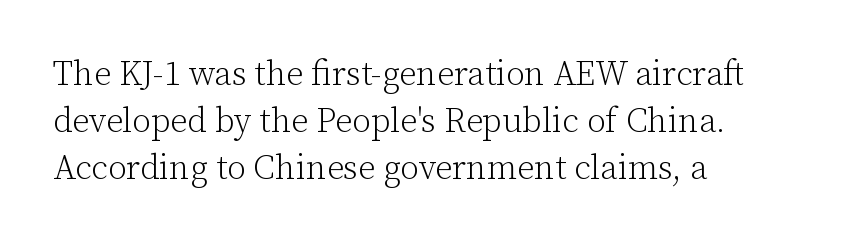
{"serif": "yes", "italic": "no", "bold": "no", "weight": "light", "width": "normal", "stroke_contrast": "low", "x_height": "medium", "monospaced": "no", "underline": "no", "align": "left", "line_spacing": "normal", "line_spacing_ratio": 1.38, "letter_spacing": "normal", "letter_spacing_em": 0.0, "glyph_px": 34}
